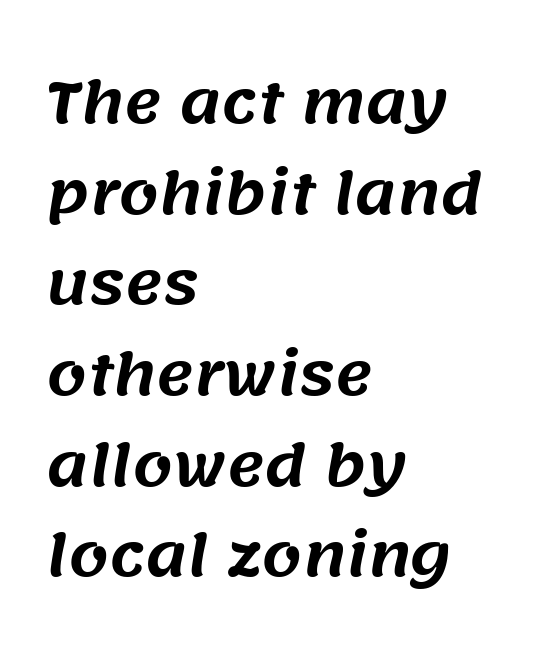
{"serif": "no", "width": "normal", "stroke_contrast": "medium", "x_height": "large", "monospaced": "no", "underline": "no", "align": "left", "line_spacing": "normal", "line_spacing_ratio": 1.59, "letter_spacing": "normal", "letter_spacing_em": 0.0, "glyph_px": 57}
